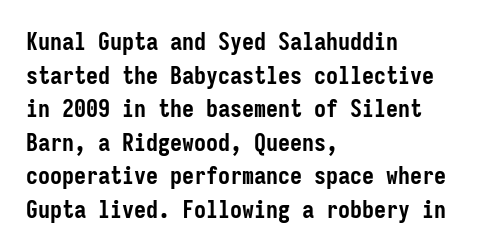
Q: Is the text bold? A: Yes.
Q: Is the text italic (slanted)? A: No, it is upright.
Q: Is the text underlined? A: No.
Q: How is the paragraph aligned? A: Left-aligned.
Q: Is the spacing between letters normal or unusually wide? A: Normal.
Q: Is the spacing between lines tight, normal or loose? A: Normal.
